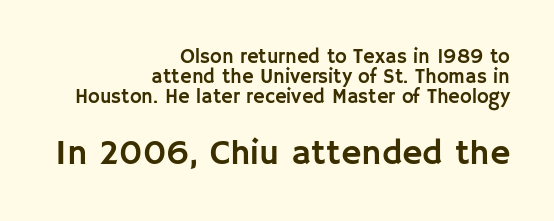
Size hierarchy here favors the trailing block over the leading one. Is this a sans? Yes — the strokes have no serifs. Students, observe: this is what under-led, compact text looks like. The typography opts for an upright posture over an oblique one. Each letter keeps its own natural width here, so spacing adapts to shape. Line ends are locked; line starts wander.
